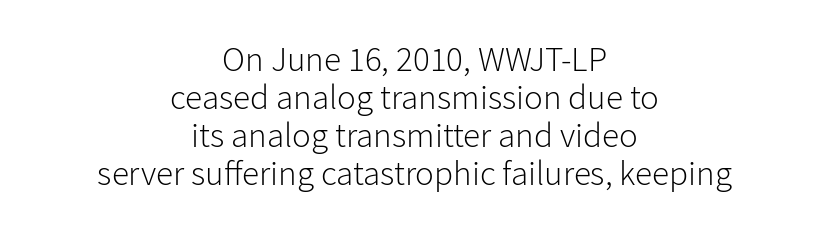
Where is the straight margin? There isn't one; the lines are centered. Varying glyph widths throughout — classic text-font behaviour. The letterforms sit shoulder to shoulder at normal distance. Nobody drew a line under any word here. In terms of letterform style, serifs are entirely absent.
